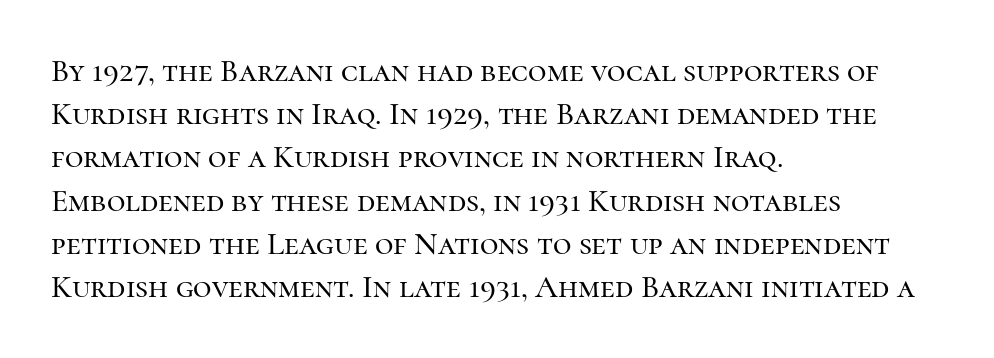
The image shows 32 px serif type, upright; set left-aligned, normal line spacing (1.35x), normal letter spacing, not underlined; high stroke contrast and a medium x-height.
